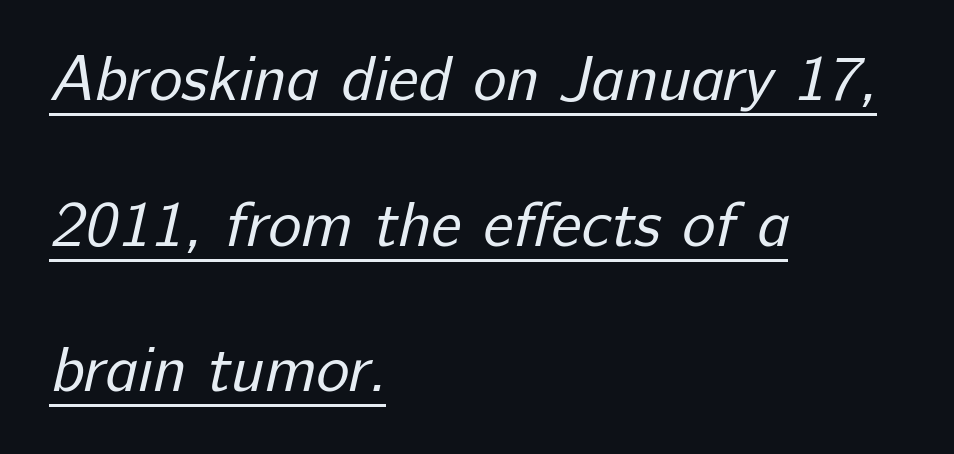
Q: Is the text bold? A: No.
Q: Is the typeface a serif or a sans-serif typeface? A: Sans-serif.
Q: Is the text underlined? A: Yes.
Q: How is the paragraph aligned? A: Left-aligned.
Q: Is the spacing between letters normal or unusually wide? A: Normal.
Q: Is the spacing between lines tight, normal or loose? A: Loose.
Q: Width (condensed, normal, or wide)? A: Normal.
Q: Stroke contrast? A: Low.
Q: x-height? A: Medium.
Q: Monospaced? A: No.
